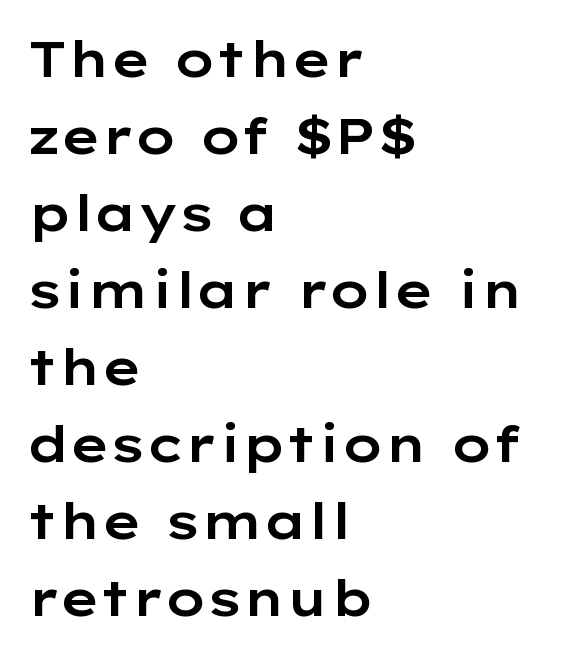
Underline: absent. Think of a printed novel: that variable character pitch is what you see here. This rendering employs a face without finishing strokes, i.e., a sans-serif. Glyph-to-glyph distance matches everyday printed text.
